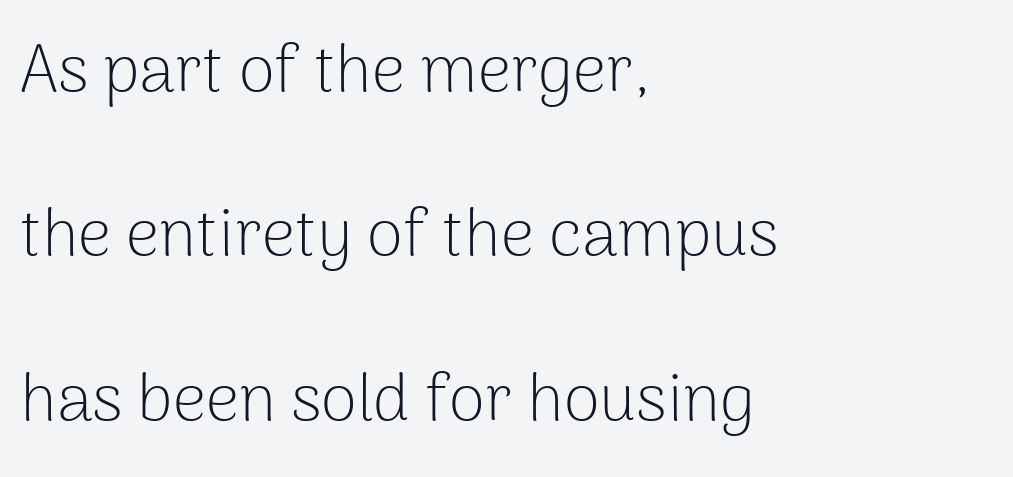
The image shows 66 px light sans-serif type, upright; set left-aligned, loose line spacing (2.49x), normal letter spacing, not underlined; low stroke contrast and a medium x-height.
